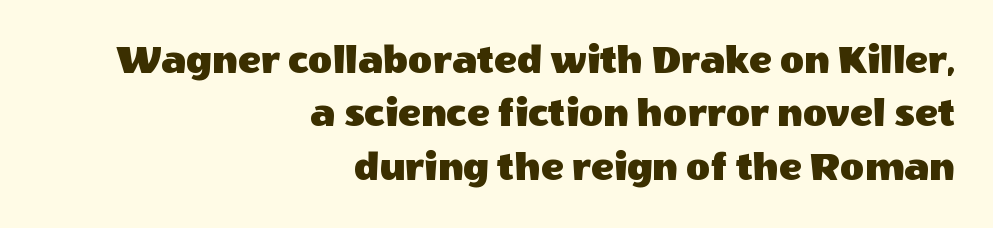
The image shows 42 px sans-serif type, upright; set right-aligned, normal line spacing (1.27x), normal letter spacing, not underlined; a large x-height.
